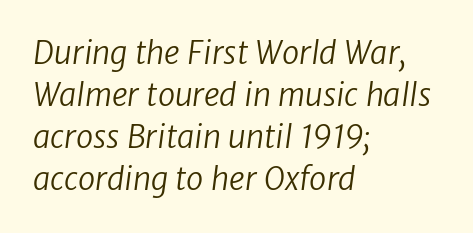
{"serif": "no", "bold": "no", "weight": "regular", "width": "normal", "stroke_contrast": "low", "x_height": "medium", "monospaced": "no", "underline": "no", "align": "left", "line_spacing": "normal", "line_spacing_ratio": 1.36, "letter_spacing": "normal", "letter_spacing_em": 0.0, "glyph_px": 31}
